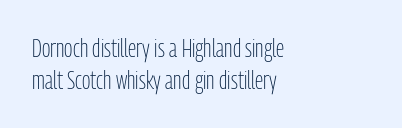
Q: Is the text bold? A: No.
Q: Is the text italic (slanted)? A: No, it is upright.
Q: Is the text underlined? A: No.
Q: How is the paragraph aligned? A: Left-aligned.
Q: Is the spacing between letters normal or unusually wide? A: Normal.
Q: Is the spacing between lines tight, normal or loose? A: Normal.
